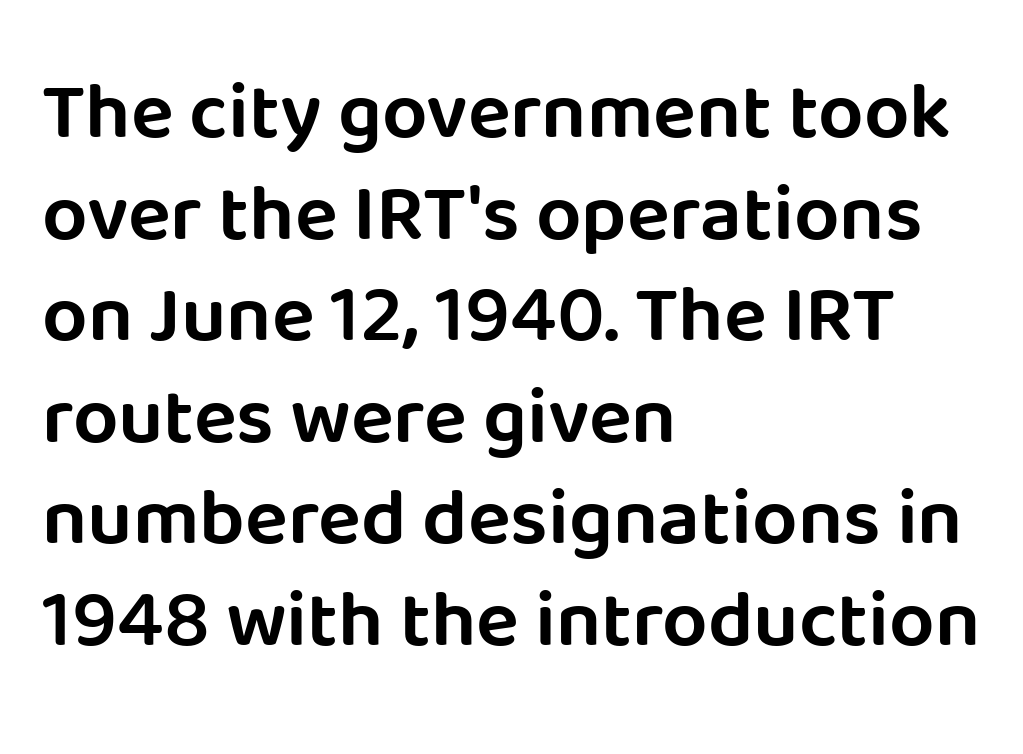
{"serif": "no", "italic": "no", "width": "normal", "stroke_contrast": "low", "x_height": "large", "monospaced": "no", "underline": "no", "align": "left", "line_spacing": "normal", "line_spacing_ratio": 1.27, "letter_spacing": "normal", "letter_spacing_em": 0.0, "glyph_px": 80}
